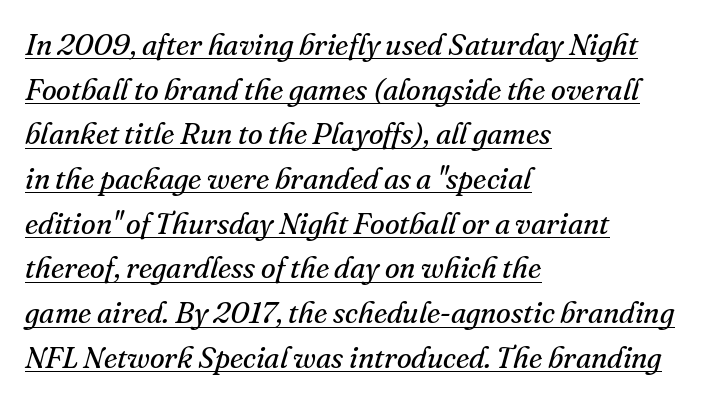
Q: Is the text bold? A: No.
Q: Is the text italic (slanted)? A: Yes, it leans right by about 16 degrees.
Q: Is the typeface a serif or a sans-serif typeface? A: Serif.
Q: Is the text underlined? A: Yes.
Q: How is the paragraph aligned? A: Left-aligned.
Q: Is the spacing between letters normal or unusually wide? A: Normal.
Q: Is the spacing between lines tight, normal or loose? A: Normal.
Q: Width (condensed, normal, or wide)? A: Normal.
Q: Stroke contrast? A: Medium.
Q: x-height? A: Small.
Q: Monospaced? A: No.
